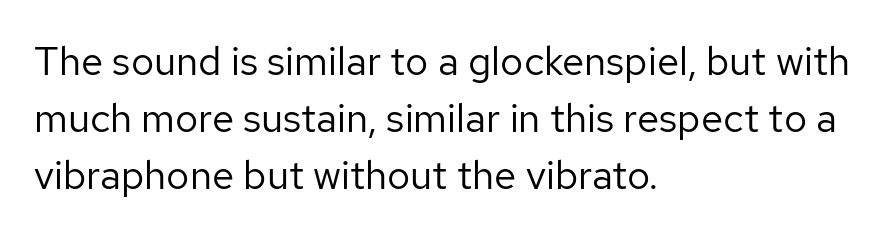
Is the type heavy? It reads as light-to-regular instead. Think of a printed novel: that variable character pitch is what you see here. This rendering employs a face without finishing strokes, i.e., a sans-serif. A roman cut, with each character standing at attention.
